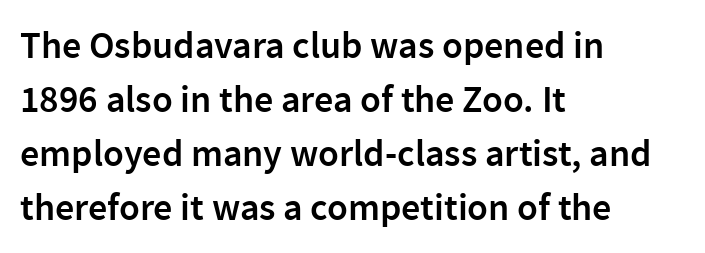
The image shows 38 px semibold sans-serif type, upright; set left-aligned, normal line spacing (1.42x), normal letter spacing, not underlined; low stroke contrast and a medium x-height.
